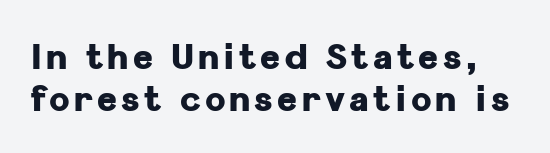
The image shows 34 px heavy sans-serif type, upright; set normal line spacing (1.25x), not underlined; low stroke contrast and a medium x-height.
